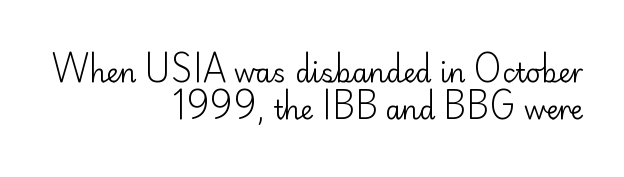
The image shows 26 px text type, upright; set right-aligned, normal line spacing (1.44x), normal letter spacing, not underlined.
